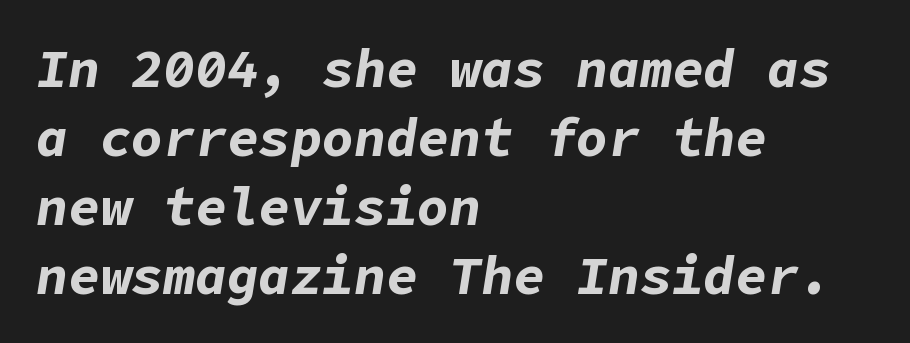
Words appear dense and cohesive because spacing is normal. Italic: yes, the glyphs are oblique. Strokes here are thick enough to call this a true bold. The space between consecutive lines is moderate. The paragraph has a hard left edge and a soft right edge.
